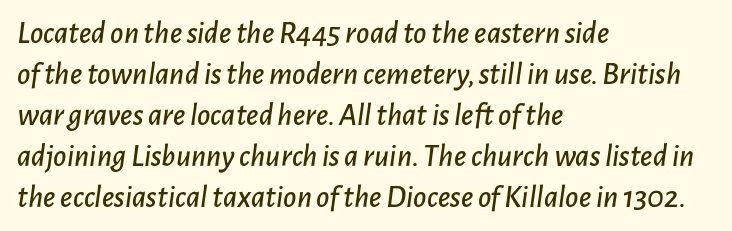
The image shows 32 px text type, italic (leaning right); set left-aligned, normal line spacing (1.28x), normal letter spacing, not underlined; low stroke contrast and a medium x-height.
